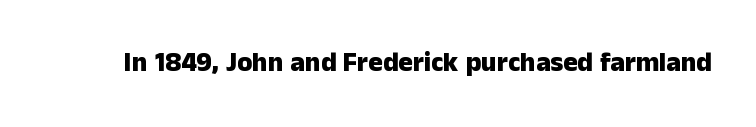
{"italic": "no", "bold": "yes", "underline": "no", "letter_spacing": "normal", "letter_spacing_em": 0.0, "glyph_px": 27}
